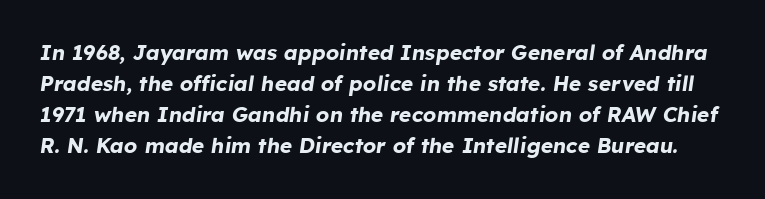
The image shows 21 px bold type, italic (leaning right); set normal line spacing (1.48x), normal letter spacing, not underlined.
